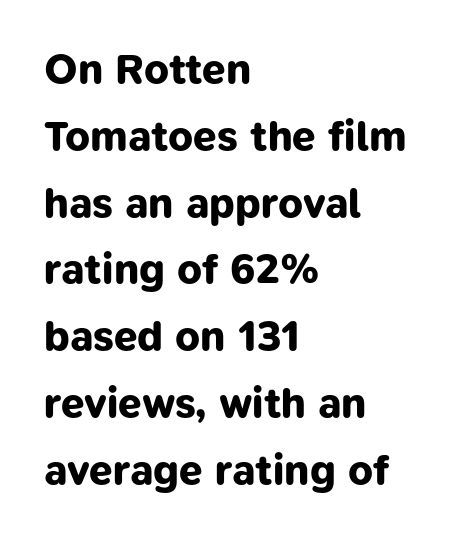
Each word holds together tightly as a unit, with standard inter-letter gaps. The characters look thick and weighty, a clear bold. The glyphs in this specimen are sans serif. Is this a fixed-width face? No — the glyphs have proportional, varying widths. Visually the block forms a straight wall on the left and a jagged coastline on the right. Letters rest on an invisible, unmarked baseline.
